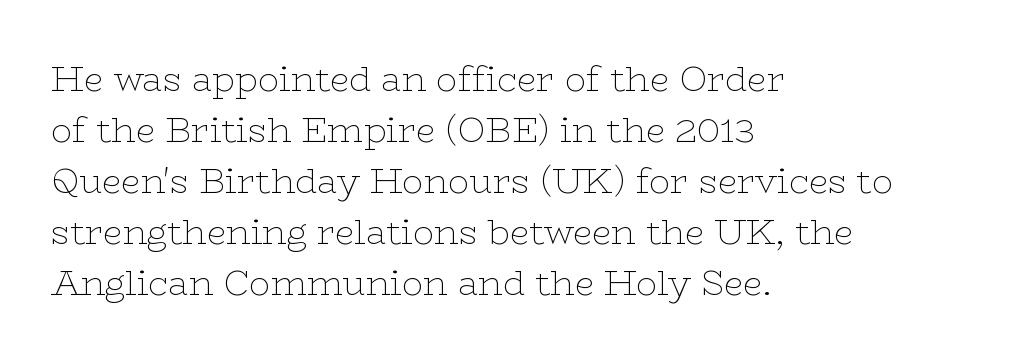
{"serif": "yes", "italic": "no", "bold": "no", "weight": "thin", "width": "wide", "stroke_contrast": "low", "x_height": "medium", "monospaced": "no", "underline": "no", "align": "left", "line_spacing": "normal", "line_spacing_ratio": 1.46, "letter_spacing": "normal", "letter_spacing_em": 0.0, "glyph_px": 35}
